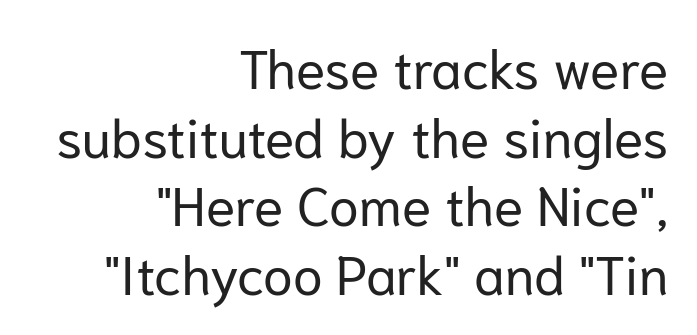
Q: Is the text bold? A: No.
Q: Is the text italic (slanted)? A: No, it is upright.
Q: Is the typeface a serif or a sans-serif typeface? A: Sans-serif.
Q: Is the text underlined? A: No.
Q: How is the paragraph aligned? A: Right-aligned.
Q: Is the spacing between letters normal or unusually wide? A: Normal.
Q: Is the spacing between lines tight, normal or loose? A: Normal.
Q: Width (condensed, normal, or wide)? A: Normal.
Q: Stroke contrast? A: Low.
Q: x-height? A: Medium.
Q: Monospaced? A: No.
